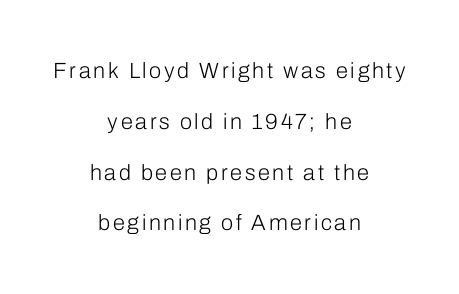
The image shows 22 px text type, upright; set centered, loose line spacing (2.31x), not underlined.
